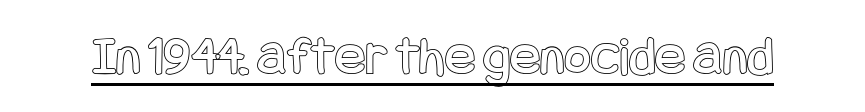
Q: Is the text italic (slanted)? A: No, it is upright.
Q: Is the text underlined? A: Yes.
Q: Is the spacing between letters normal or unusually wide? A: Normal.
Q: Width (condensed, normal, or wide)? A: Condensed.
Q: x-height? A: Large.
